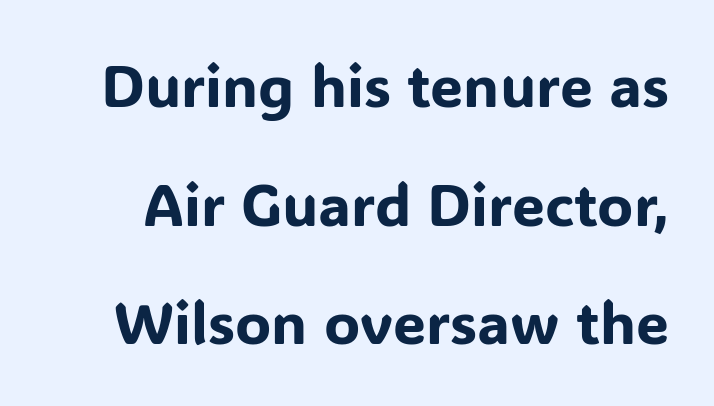
Rule under the text: the space is simply empty. The letters stand upright; this is a roman face. The passage shown stacks its lines with a broad gap. Typographically, this falls in the sans-serif category.
